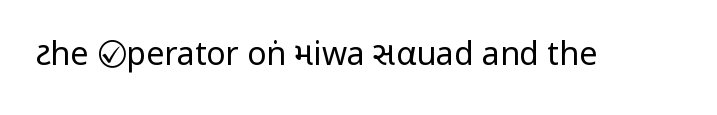
{"serif": "no", "italic": "no", "bold": "no", "weight": "regular", "width": "condensed", "stroke_contrast": "low", "x_height": "large", "monospaced": "no", "underline": "no", "letter_spacing": "normal", "letter_spacing_em": 0.0, "glyph_px": 32}
